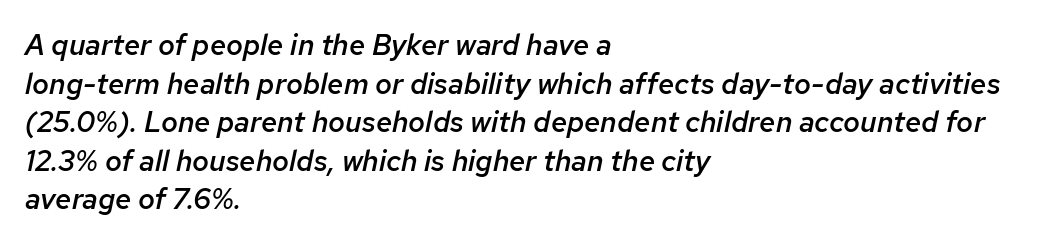
Q: Is the text bold? A: Semi-bold.
Q: Is the text italic (slanted)? A: Yes, it leans right by about 12 degrees.
Q: Is the text underlined? A: No.
Q: How is the paragraph aligned? A: Left-aligned.
Q: Is the spacing between letters normal or unusually wide? A: Normal.
Q: Is the spacing between lines tight, normal or loose? A: Normal.
Q: Width (condensed, normal, or wide)? A: Normal.
Q: Stroke contrast? A: Low.
Q: x-height? A: Medium.
Q: Monospaced? A: No.
